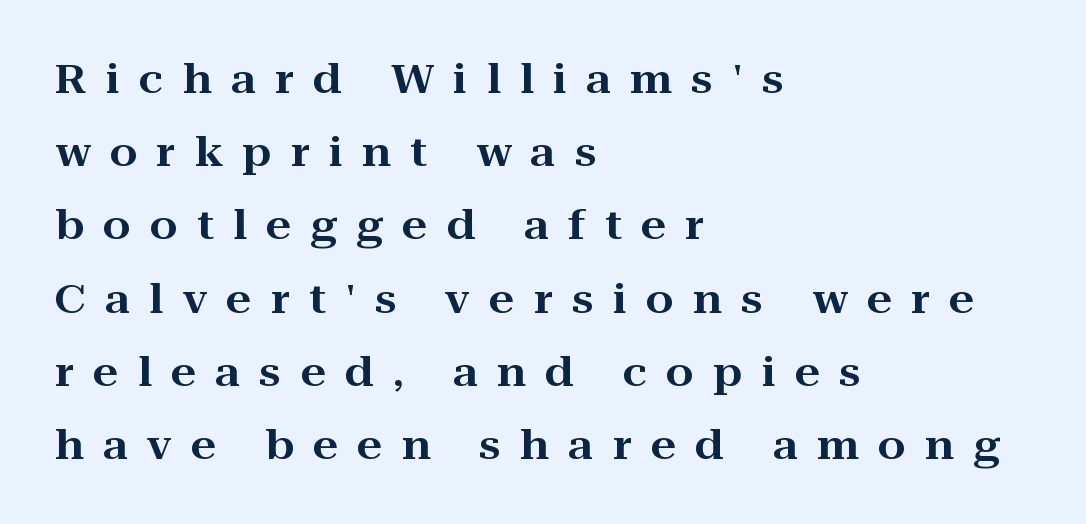
{"serif": "yes", "italic": "no", "width": "wide", "stroke_contrast": "high", "x_height": "medium", "monospaced": "no", "underline": "no", "align": "left", "line_spacing_ratio": 1.83, "letter_spacing": "wide", "letter_spacing_em": 0.48, "glyph_px": 40}
